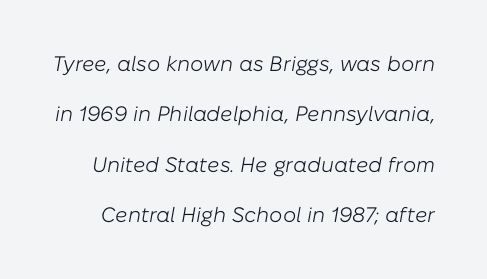
Unbolded letterforms with no extra heft. Glance below the letters and you will spot only blank space. Each word holds together tightly as a unit, with standard inter-letter gaps. The face used here has a pronounced slope to its letters. A great deal of white space separates one row of letters from the next.
